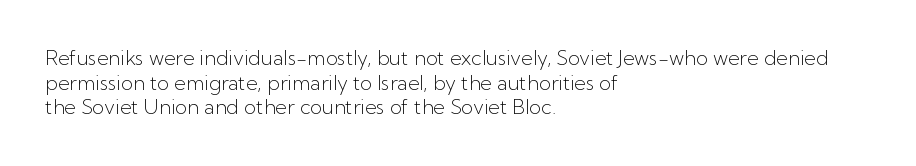
Q: Is the text bold? A: No.
Q: Is the text italic (slanted)? A: No, it is upright.
Q: Is the text underlined? A: No.
Q: How is the paragraph aligned? A: Left-aligned.
Q: Is the spacing between letters normal or unusually wide? A: Normal.
